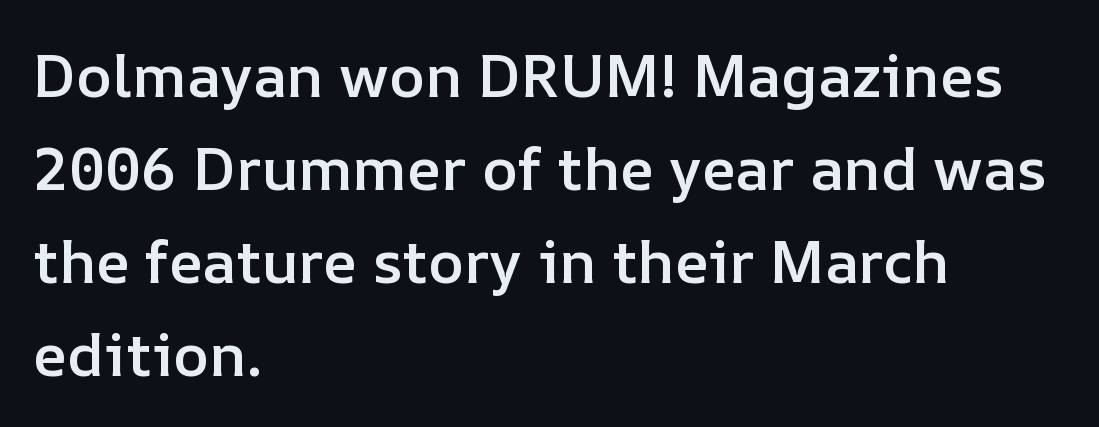
{"italic": "no", "bold": "semi", "weight": "semibold", "width": "normal", "stroke_contrast": "low", "x_height": "medium", "monospaced": "no", "underline": "no", "align": "left", "line_spacing": "normal", "line_spacing_ratio": 1.55, "letter_spacing": "normal", "letter_spacing_em": 0.0, "glyph_px": 60}
